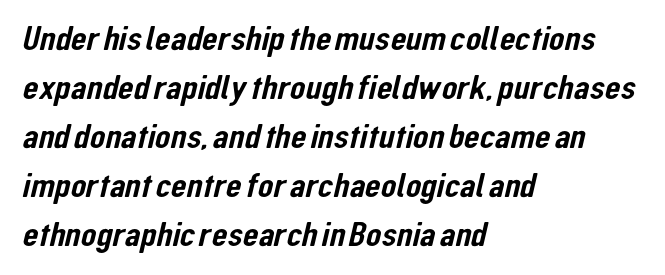
{"serif": "no", "width": "condensed", "stroke_contrast": "low", "x_height": "medium", "monospaced": "no", "underline": "no", "align": "left", "line_spacing": "normal", "line_spacing_ratio": 1.36, "letter_spacing": "normal", "letter_spacing_em": 0.0, "glyph_px": 36}
